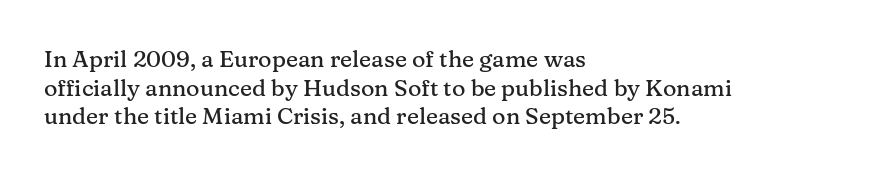
Q: Is the text italic (slanted)? A: No, it is upright.
Q: Is the text underlined? A: No.
Q: How is the paragraph aligned? A: Left-aligned.
Q: Is the spacing between letters normal or unusually wide? A: Normal.
Q: Is the spacing between lines tight, normal or loose? A: Normal.
